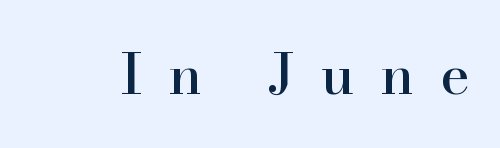
{"serif": "yes", "italic": "no", "width": "normal", "stroke_contrast": "high", "x_height": "small", "monospaced": "no", "underline": "no", "letter_spacing": "wide", "letter_spacing_em": 0.46, "glyph_px": 56}
